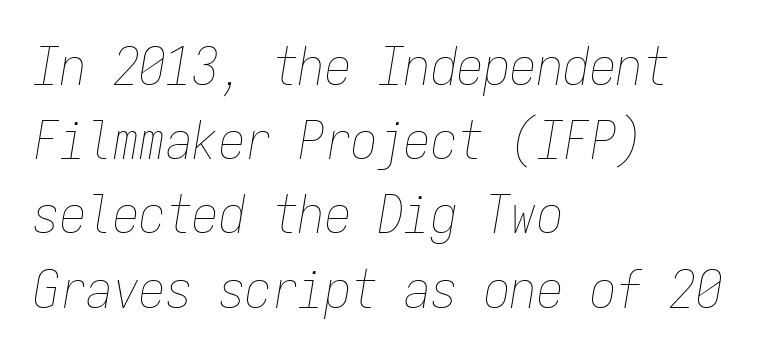
{"italic": "yes", "lean": "right", "slant_degrees": 9, "bold": "no", "weight": "thin", "width": "condensed", "stroke_contrast": "low", "x_height": "medium", "monospaced": "yes", "underline": "no", "align": "left", "line_spacing": "normal", "line_spacing_ratio": 1.4, "letter_spacing": "normal", "letter_spacing_em": 0.0, "glyph_px": 53}
